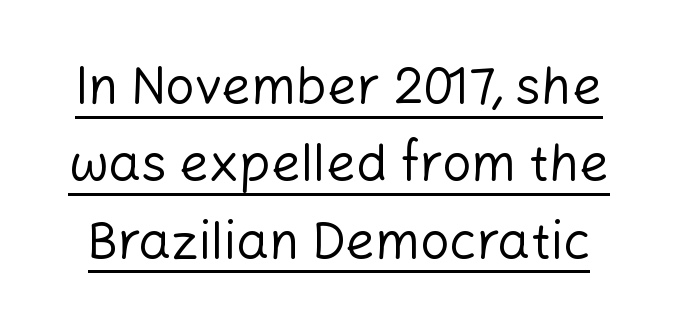
Q: Is the text bold? A: No.
Q: Is the text italic (slanted)? A: No, it is upright.
Q: Is the typeface a serif or a sans-serif typeface? A: Sans-serif.
Q: Is the text underlined? A: Yes.
Q: Is the spacing between letters normal or unusually wide? A: Normal.
Q: Is the spacing between lines tight, normal or loose? A: Normal.
Q: Width (condensed, normal, or wide)? A: Normal.
Q: Stroke contrast? A: Low.
Q: x-height? A: Medium.
Q: Monospaced? A: No.
